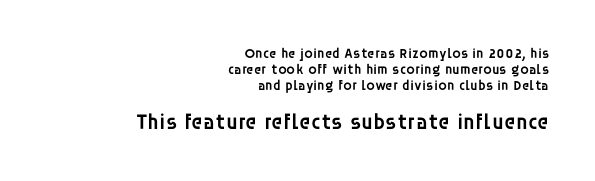
Q: Is the text bold? A: Semi-bold.
Q: Is the text italic (slanted)? A: No, it is upright.
Q: Is the text underlined? A: No.
Q: How is the paragraph aligned? A: Right-aligned.
Q: Is the spacing between letters normal or unusually wide? A: Normal.
Q: Is the spacing between lines tight, normal or loose? A: Tight.
Q: Which block of text is set in a larger size, the first (top) or the second (bottom)? A: The second (bottom) one.
